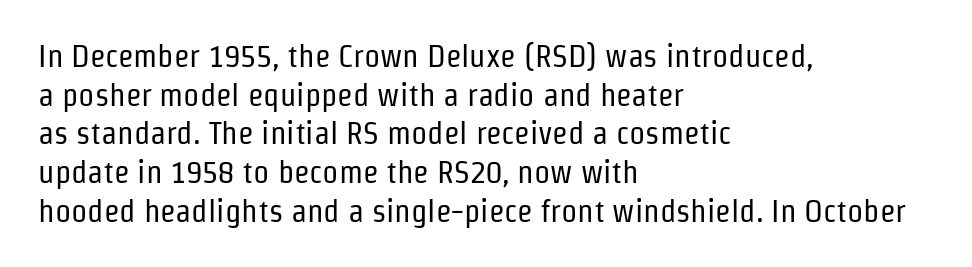
The image shows 32 px regular-weight, condensed sans-serif type, upright; set left-aligned, line spacing 1.21x, normal letter spacing, not underlined; low stroke contrast and a medium x-height.
